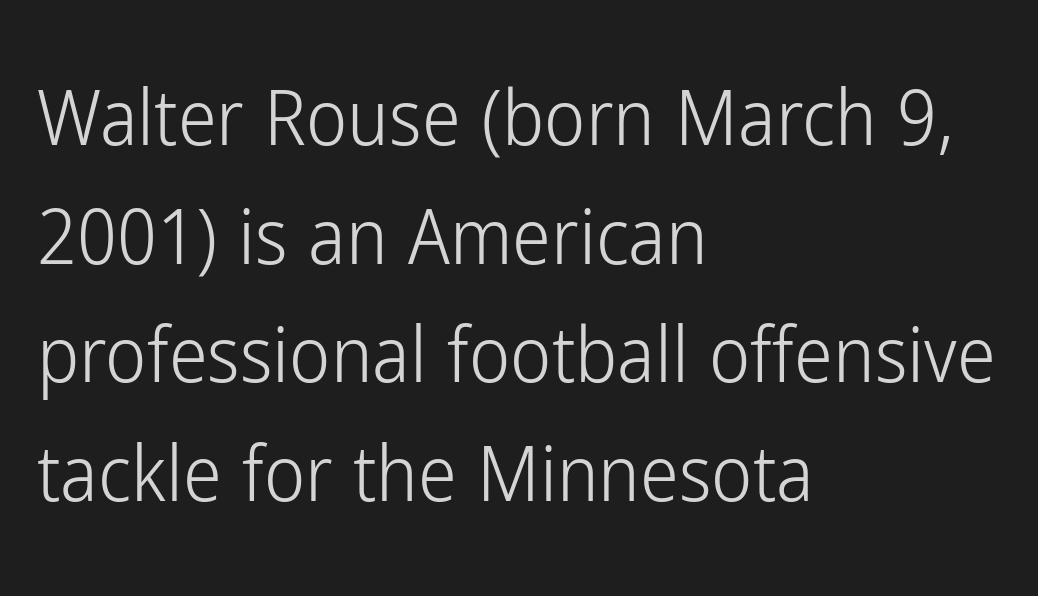
Q: Is the text bold? A: No.
Q: Is the text italic (slanted)? A: No, it is upright.
Q: Is the typeface a serif or a sans-serif typeface? A: Sans-serif.
Q: Is the text underlined? A: No.
Q: How is the paragraph aligned? A: Left-aligned.
Q: Is the spacing between letters normal or unusually wide? A: Normal.
Q: Is the spacing between lines tight, normal or loose? A: Normal.
Q: Width (condensed, normal, or wide)? A: Condensed.
Q: Stroke contrast? A: Low.
Q: x-height? A: Medium.
Q: Monospaced? A: No.
